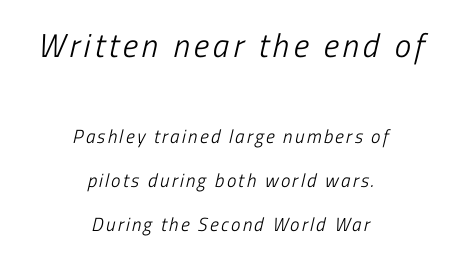
The image shows 33 px light, condensed type, italic (leaning right); set centered, loose line spacing (2.3x), not underlined; the first (top) block is 1.74x larger; low stroke contrast and a medium x-height.
